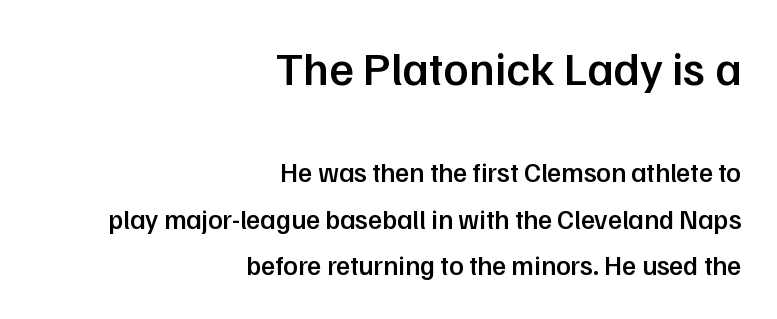
Slightly chunky letters — semibold, I'd say, not full bold. Plain, unruled lines of type. Caption: standard tracking, unaltered. The passage shown begins with its larger block and ends with its smaller one. When letters stand straight like this, we call the style roman or upright. Font category for this specimen: sans-serif.
